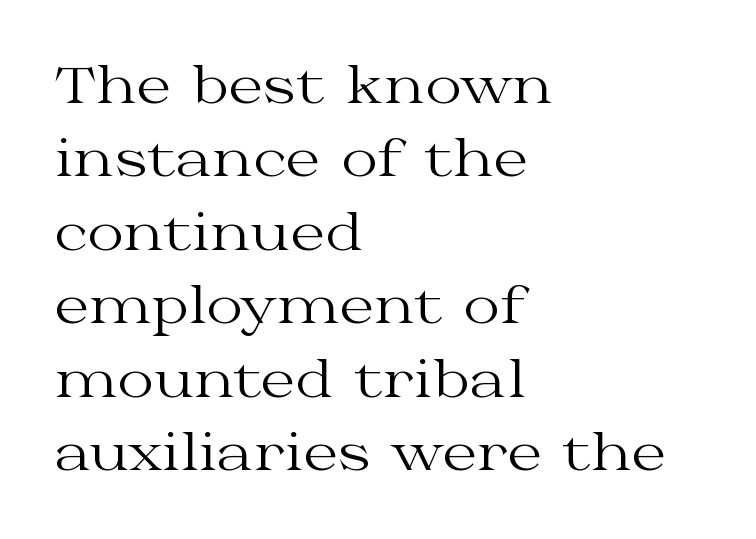
{"serif": "yes", "italic": "no", "bold": "no", "weight": "regular", "width": "wide", "stroke_contrast": "medium", "x_height": "medium", "monospaced": "no", "underline": "no", "align": "left", "line_spacing": "normal", "line_spacing_ratio": 1.47, "letter_spacing": "normal", "letter_spacing_em": 0.0, "glyph_px": 50}
